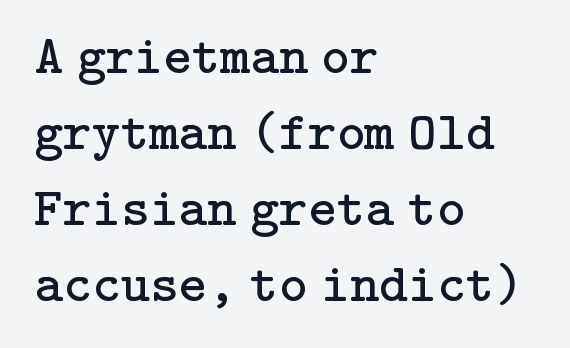
Q: Is the text bold? A: No.
Q: Is the text italic (slanted)? A: No, it is upright.
Q: Is the typeface a serif or a sans-serif typeface? A: Serif.
Q: Is the text underlined? A: No.
Q: How is the paragraph aligned? A: Left-aligned.
Q: Is the spacing between letters normal or unusually wide? A: Normal.
Q: Is the spacing between lines tight, normal or loose? A: Normal.
Q: Width (condensed, normal, or wide)? A: Normal.
Q: Stroke contrast? A: Low.
Q: x-height? A: Medium.
